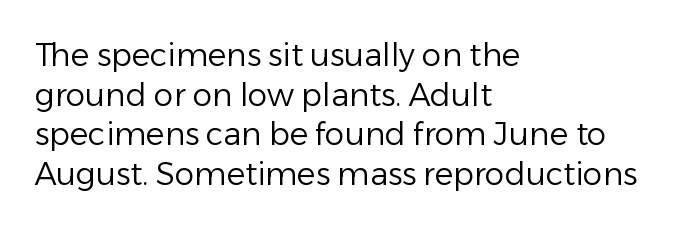
The image shows 31 px regular-weight sans-serif type, upright; set left-aligned, normal line spacing (1.28x), normal letter spacing, not underlined; low stroke contrast and a medium x-height.
